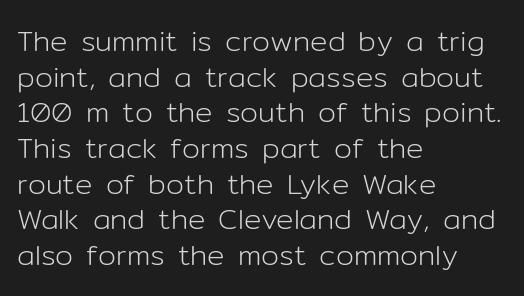
{"serif": "no", "italic": "no", "bold": "no", "weight": "light", "width": "normal", "stroke_contrast": "low", "x_height": "medium", "monospaced": "no", "underline": "no", "align": "left", "line_spacing_ratio": 1.23, "letter_spacing": "normal", "letter_spacing_em": 0.0, "glyph_px": 29}
